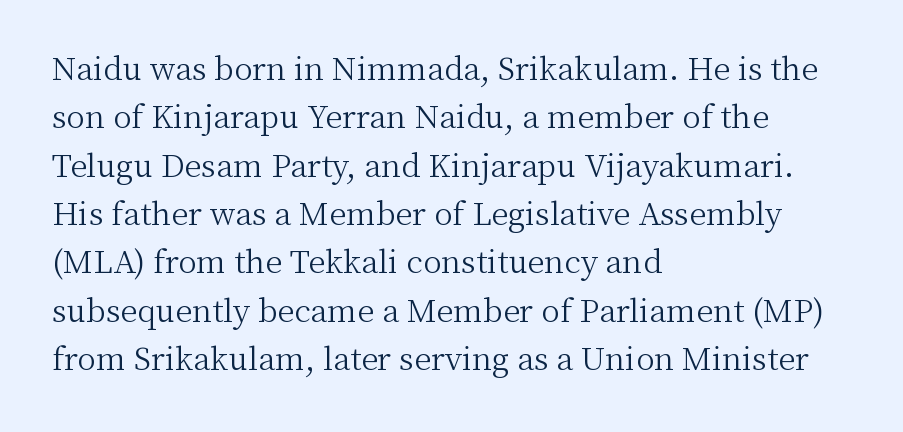
{"serif": "yes", "italic": "no", "bold": "no", "weight": "light", "width": "normal", "stroke_contrast": "medium", "x_height": "medium", "monospaced": "no", "underline": "no", "align": "left", "line_spacing": "normal", "line_spacing_ratio": 1.56, "letter_spacing": "normal", "letter_spacing_em": 0.0, "glyph_px": 31}
